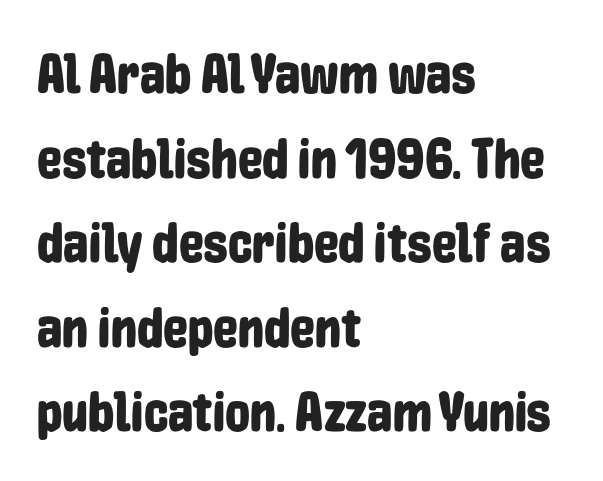
Q: Is the text italic (slanted)? A: No, it is upright.
Q: Is the typeface a serif or a sans-serif typeface? A: Sans-serif.
Q: Is the text underlined? A: No.
Q: How is the paragraph aligned? A: Left-aligned.
Q: Is the spacing between letters normal or unusually wide? A: Normal.
Q: Is the spacing between lines tight, normal or loose? A: Normal.
Q: Width (condensed, normal, or wide)? A: Condensed.
Q: Stroke contrast? A: Low.
Q: x-height? A: Medium.
Q: Monospaced? A: No.
